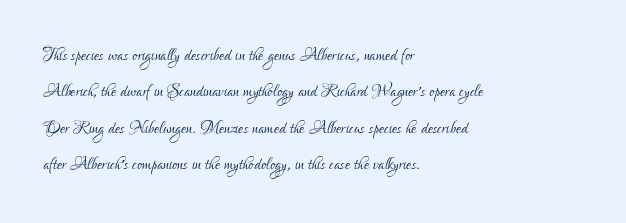
{"bold": "no", "underline": "no", "align": "left", "line_spacing": "normal", "line_spacing_ratio": 1.58, "letter_spacing": "normal", "letter_spacing_em": 0.0, "glyph_px": 23}
